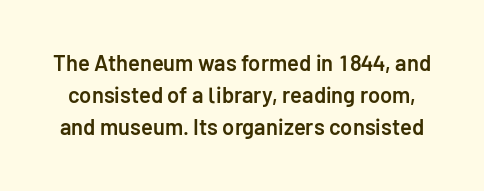
Q: Is the text bold? A: Semi-bold.
Q: Is the text italic (slanted)? A: No, it is upright.
Q: Is the text underlined? A: No.
Q: Is the spacing between letters normal or unusually wide? A: Normal.
Q: Is the spacing between lines tight, normal or loose? A: Normal.
